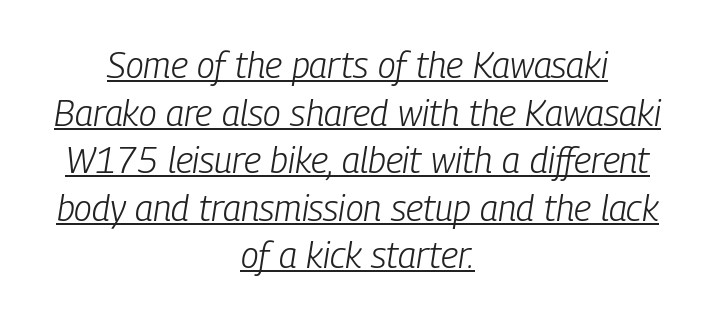
No extra ink here — the face is not bold. Think of a printed novel: that variable character pitch is what you see here. What decoration does the sample have? An underline. Looking at the ascenders, they clearly lean. In terms of letterspacing, this is plain default setting. Summary of vertical rhythm: regular, with standard interline spacing.
